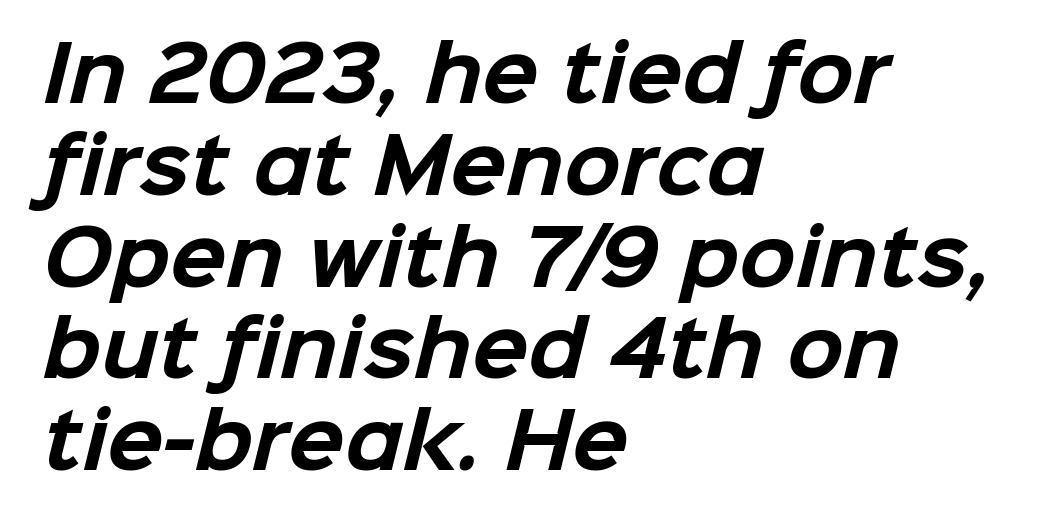
The letters advance in unequal steps, a hallmark of proportional type. In terms of weight, the rendering is a true, heavy bold. The type family on display is of the sans-serif kind. Caption: multi-line text, flush left, ragged right. Descender tails drop into unmarked territory. The passage shown has conventional tracking throughout.
